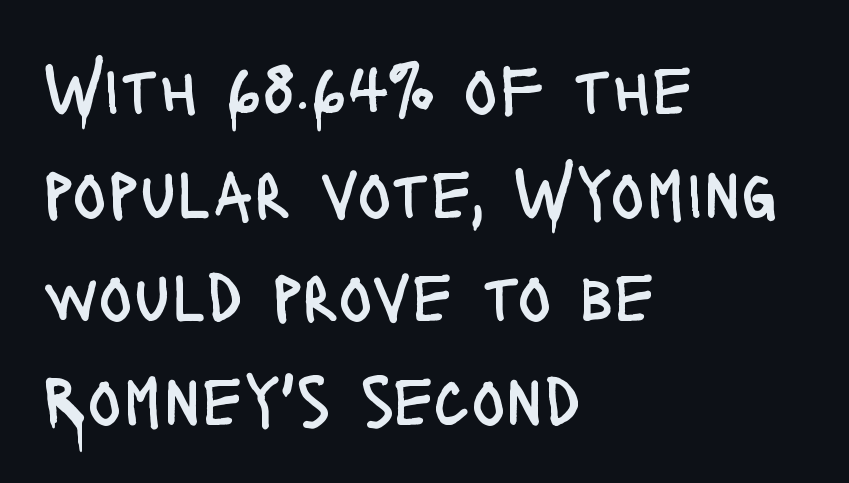
Typographically, this falls in the sans-serif category. Notice how descenders clear the ascenders below comfortably — that's standard leading. Is the stroke heavy? The answer is a plain regular-or-lighter. The words here are not underlined. Spacing between characters is what you'd get straight out of the box. Horizontally, the lines are justified to the leading edge only.
